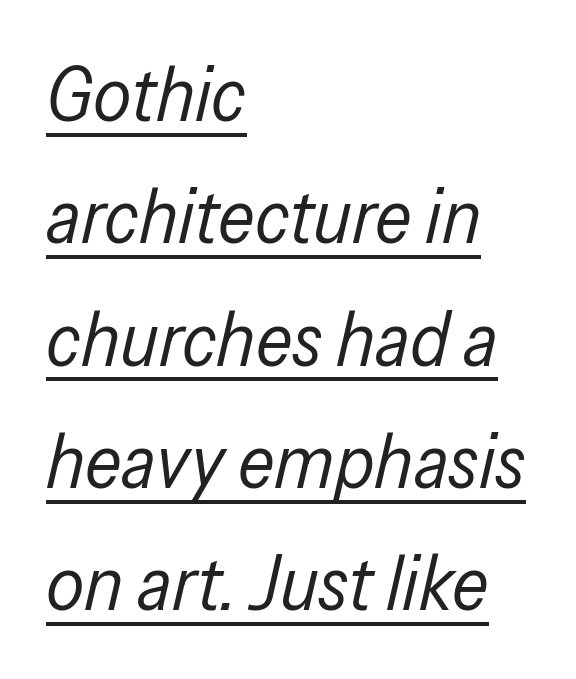
Varying glyph widths throughout — classic text-font behaviour. Students, observe: this is what conventionally led text looks like. Descenders here cross a horizontal rule under the line. Every row of glyphs begins at an identical x-position on the left. Tracking here is standard; glyphs follow each other at the usual distance. Nothing heavy about these letters — not bold at all.
